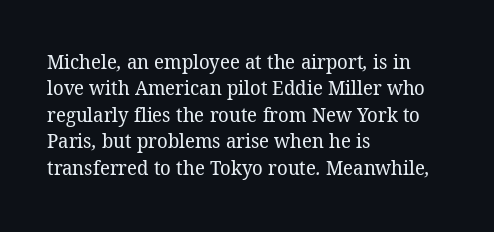
The image shows 20 px text type; set left-aligned, normal line spacing (1.32x), normal letter spacing, not underlined.
